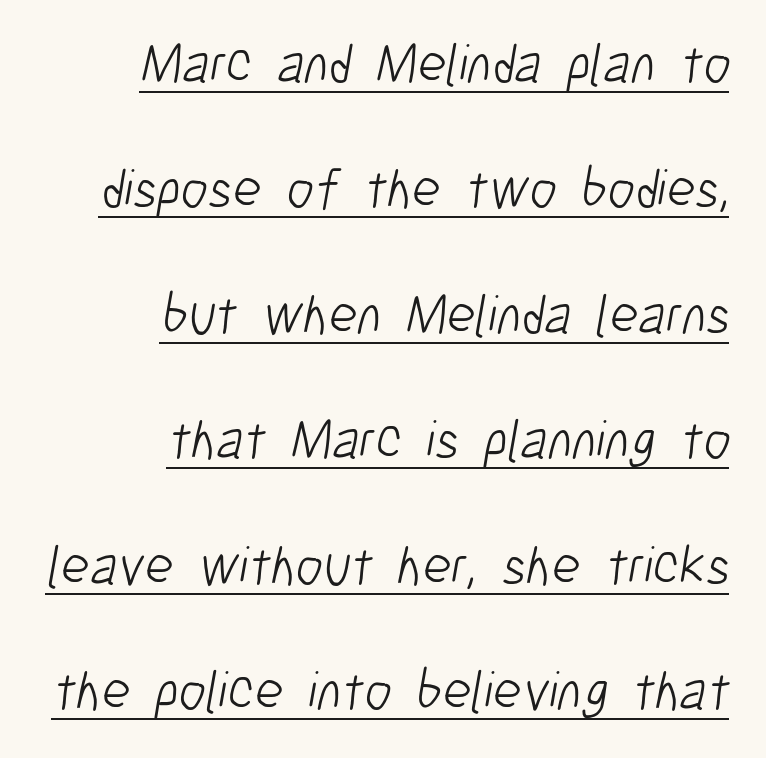
The image shows 55 px light, condensed sans-serif type; set right-aligned, loose line spacing (2.28x), normal letter spacing, underlined; low stroke contrast and a medium x-height.
